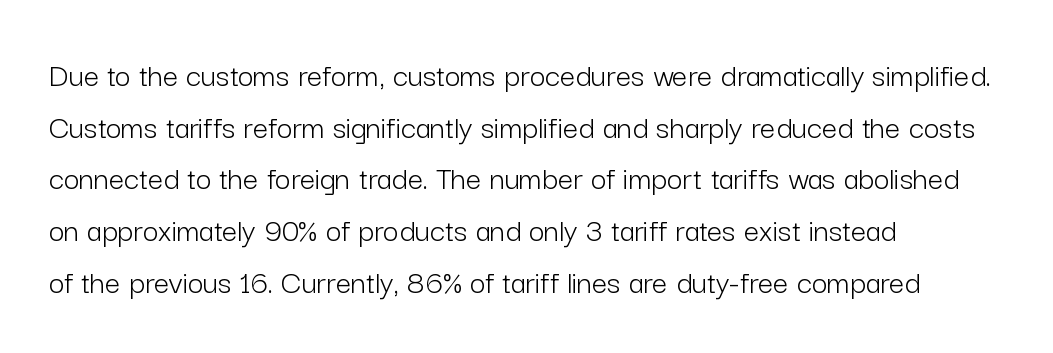
{"serif": "no", "italic": "no", "bold": "no", "weight": "light", "width": "normal", "stroke_contrast": "low", "x_height": "medium", "monospaced": "no", "underline": "no", "align": "left", "line_spacing": "normal", "line_spacing_ratio": 1.52, "letter_spacing": "normal", "letter_spacing_em": 0.0, "glyph_px": 34}
